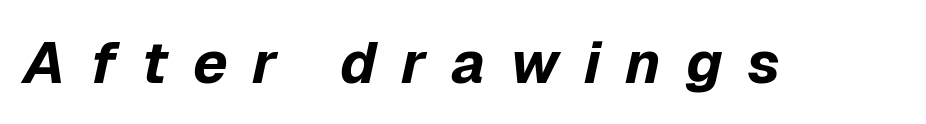
{"italic": "yes", "lean": "right", "slant_degrees": 12, "bold": "yes", "weight": "bold", "width": "normal", "stroke_contrast": "low", "x_height": "medium", "monospaced": "no", "underline": "no", "letter_spacing": "wide", "letter_spacing_em": 0.42, "glyph_px": 59}
